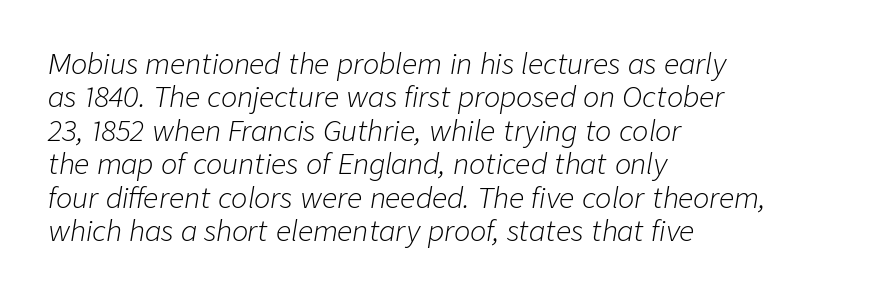
The text block is weighted toward the left margin, trailing off unevenly rightward. Each word holds together tightly as a unit, with standard inter-letter gaps. Does the lettering tilt? It does — this is italic. Stem width sits at or under what a default text font uses. Type without underlining.
